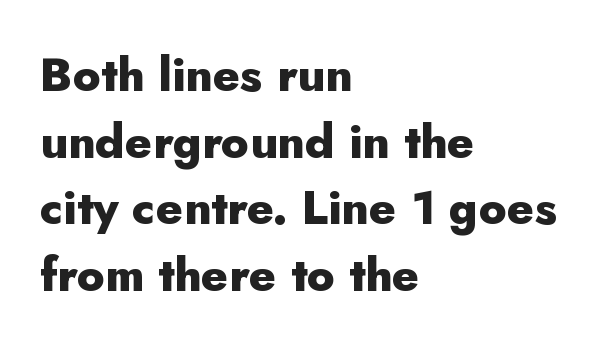
Q: Is the text bold? A: Yes.
Q: Is the text italic (slanted)? A: No, it is upright.
Q: Is the typeface a serif or a sans-serif typeface? A: Sans-serif.
Q: Is the text underlined? A: No.
Q: How is the paragraph aligned? A: Left-aligned.
Q: Is the spacing between letters normal or unusually wide? A: Normal.
Q: Is the spacing between lines tight, normal or loose? A: Normal.
Q: Width (condensed, normal, or wide)? A: Normal.
Q: Stroke contrast? A: Low.
Q: x-height? A: Small.
Q: Monospaced? A: No.
